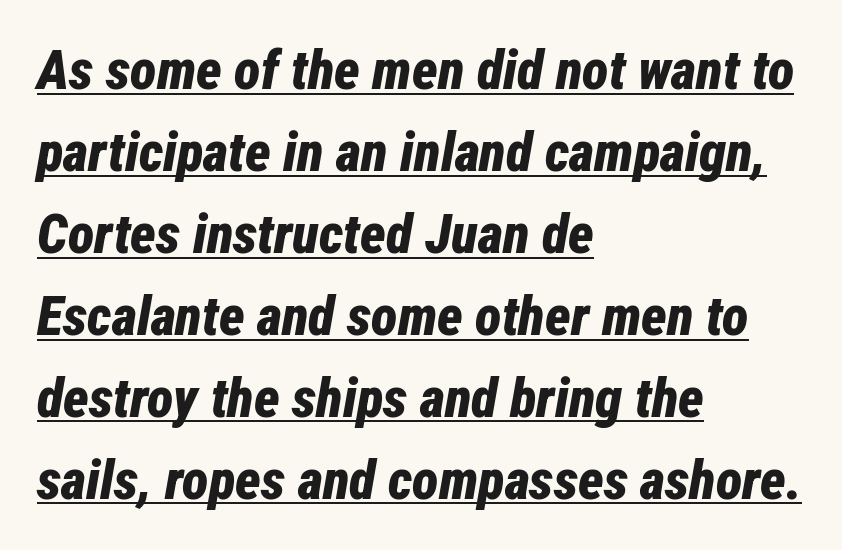
{"italic": "yes", "lean": "right", "slant_degrees": 12, "bold": "yes", "weight": "bold", "width": "condensed", "stroke_contrast": "low", "x_height": "medium", "monospaced": "no", "underline": "yes", "align": "left", "line_spacing": "normal", "line_spacing_ratio": 1.49, "letter_spacing": "normal", "letter_spacing_em": 0.0, "glyph_px": 55}
